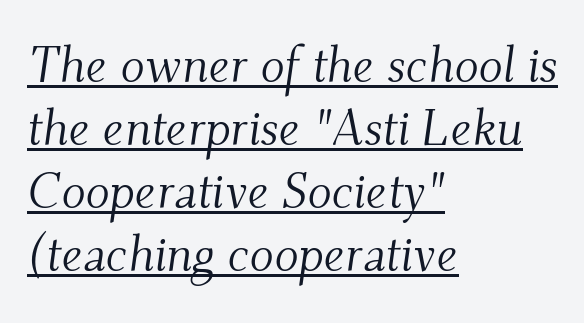
The image shows 50 px light serif type, italic (leaning right); set left-aligned, normal line spacing (1.26x), normal letter spacing, underlined; medium stroke contrast and a small x-height.
